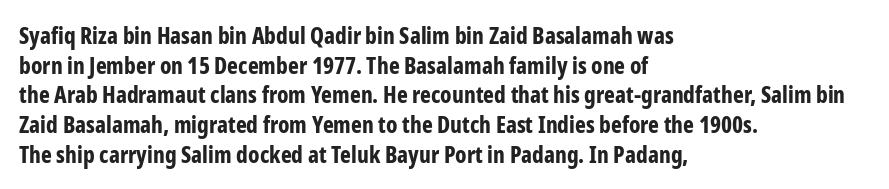
Q: Is the text bold? A: Yes.
Q: Is the text italic (slanted)? A: No, it is upright.
Q: Is the text underlined? A: No.
Q: How is the paragraph aligned? A: Left-aligned.
Q: Is the spacing between letters normal or unusually wide? A: Normal.
Q: Is the spacing between lines tight, normal or loose? A: Normal.
